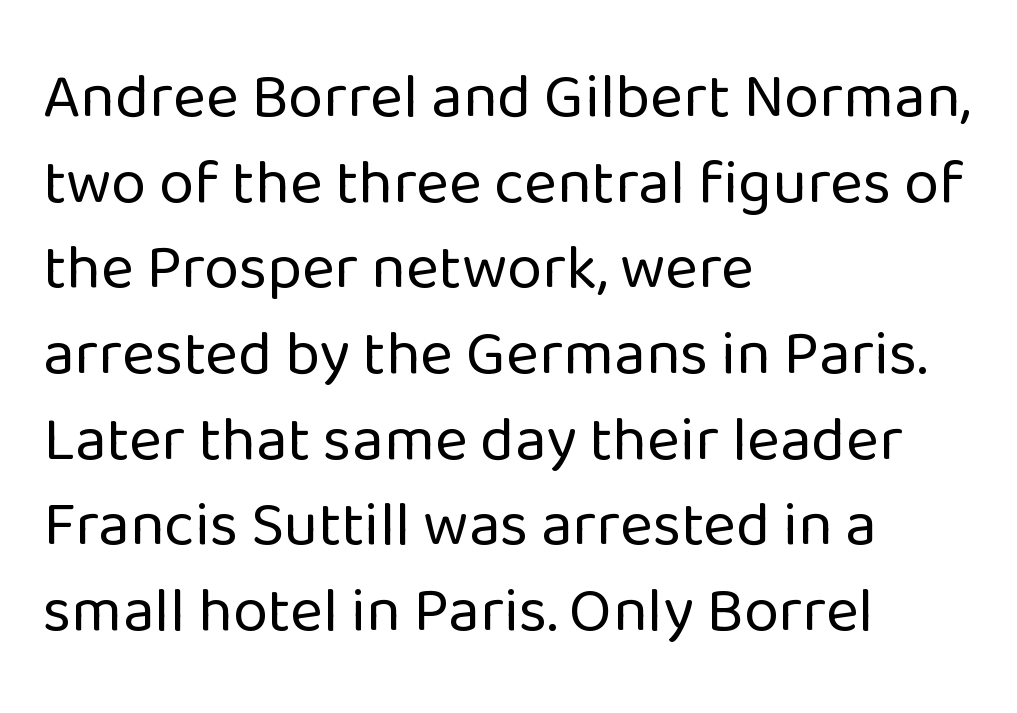
This is roman type, the default non-slanted kind. Notice how descenders clear the ascenders below comfortably — that's standard leading. Each word holds together tightly as a unit, with standard inter-letter gaps. Note: no serifs on the glyphs. Is the stroke heavy? The answer is a plain regular-or-lighter.
